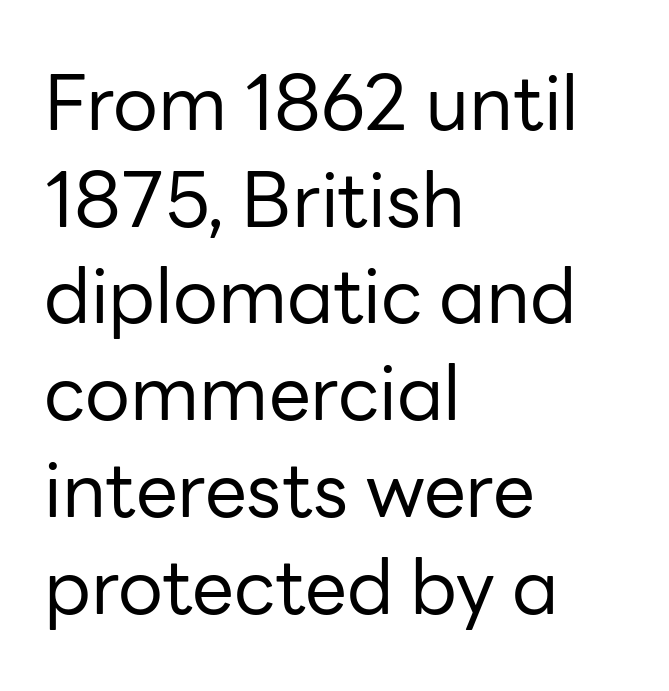
The image shows 75 px regular-weight sans-serif type, upright; set left-aligned, normal line spacing (1.29x), normal letter spacing, not underlined; low stroke contrast and a medium x-height.
